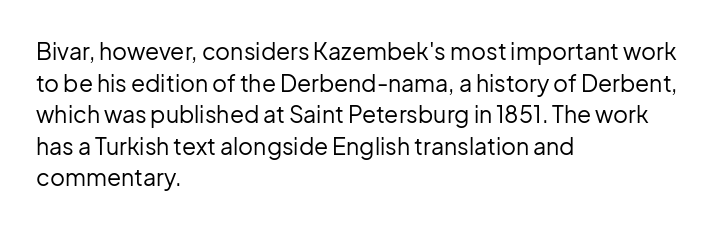
The strokes are not fattened; the text isn't bold. Beneath every word, the page is bare. Every row of glyphs begins at an identical x-position on the left. In terms of posture, this sample is upright.
